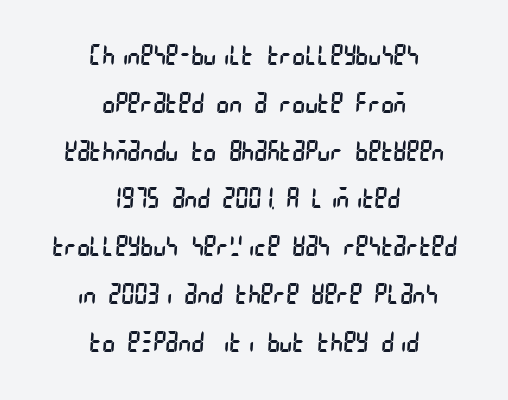
The image shows 27 px text type; set centered, line spacing 1.77x, normal letter spacing, not underlined.
